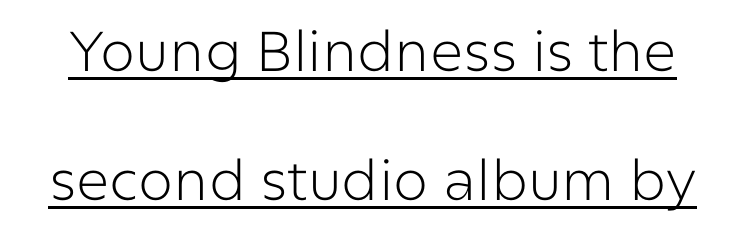
Decoration check: the copy is underlined. The typesetting does not lean heavy: it is not bold. Horizontal bands of white between lines are thick stripes. Is this a fixed-width face? No — the glyphs have proportional, varying widths. The rendering shows plain stroke endings on the letterforms — a sans-serif design. Here the glyphs are tracked normally, forming tight word shapes.
